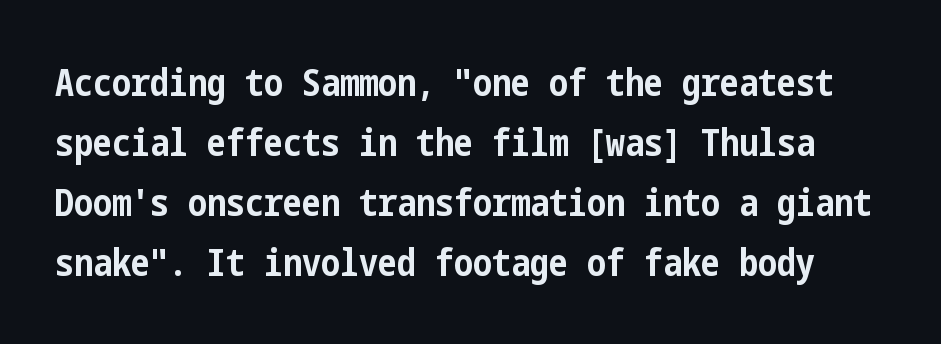
Honestly, the letter spacing is just normal — you wouldn't notice it. Is this a sans? Yes — the strokes have no serifs. These lines carry a lot of weight — the face is fully bold. Notice how descenders clear the ascenders below comfortably — that's standard leading. Lines of text with bare space underneath. No italicization has been applied; the sample stays upright.
